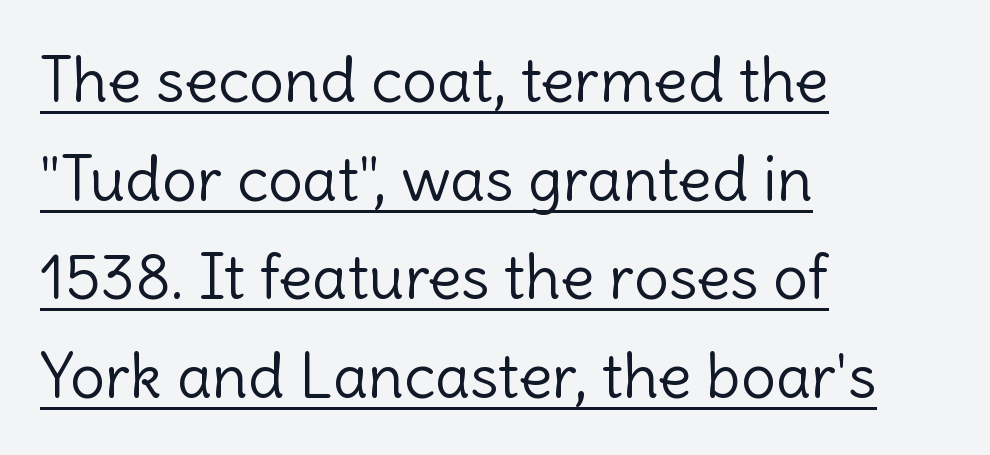
The image shows 62 px light sans-serif type, upright; set left-aligned, normal line spacing (1.59x), normal letter spacing, underlined; a medium x-height.
